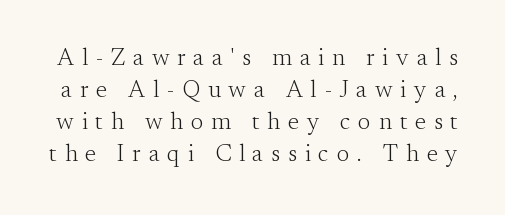
Q: Is the text bold? A: No.
Q: Is the text italic (slanted)? A: No, it is upright.
Q: Is the text underlined? A: No.
Q: Is the spacing between letters normal or unusually wide? A: Unusually wide.
Q: Is the spacing between lines tight, normal or loose? A: Normal.
